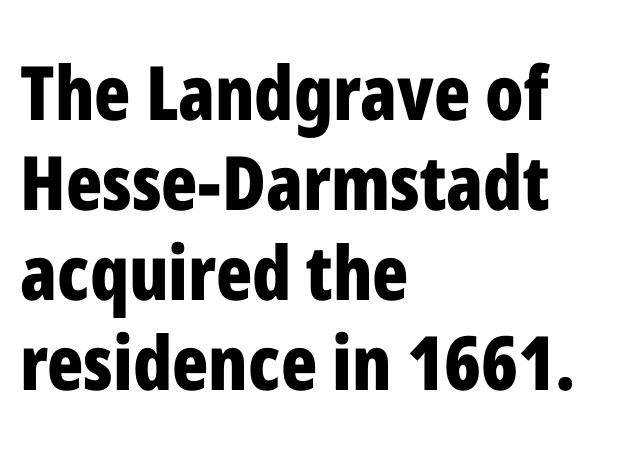
The image shows 75 px bold, condensed sans-serif type, upright; set left-aligned, line spacing 1.2x, normal letter spacing, not underlined; low stroke contrast and a medium x-height.
